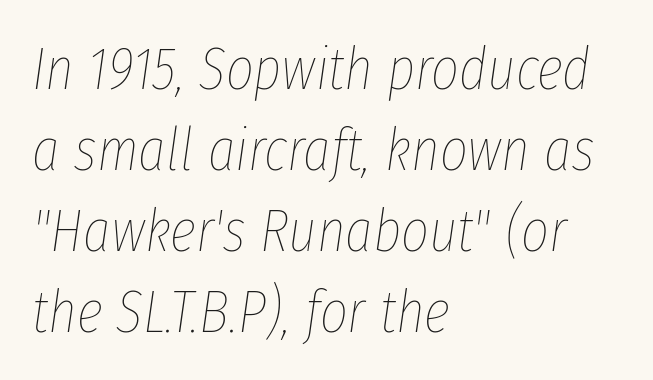
You could call the tracking neutral — neither tight nor loose. The face used here is proportionally spaced, like ordinary book or web type. Each stroke keeps to a modest, everyday thickness or less. No word sits above an underline. Line spacing here is normal.
